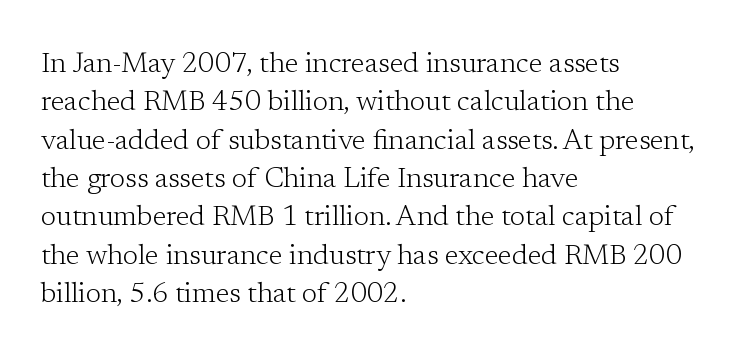
The image shows 28 px light serif type, upright; set left-aligned, normal line spacing (1.37x), normal letter spacing, not underlined; low stroke contrast and a medium x-height.
